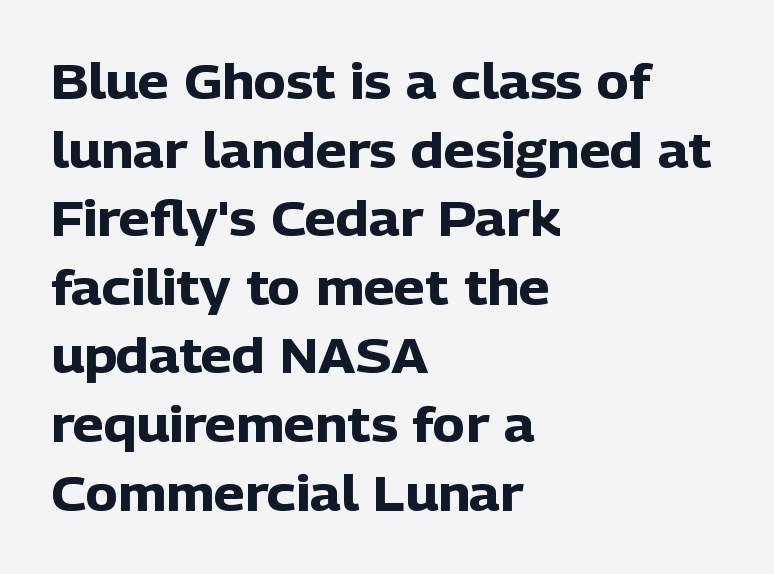
The image shows 49 px heavy sans-serif type, upright; set left-aligned, normal line spacing (1.4x), normal letter spacing, not underlined; low stroke contrast and a medium x-height.
